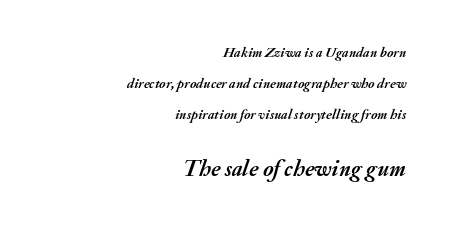
The image shows 23 px bold type, italic (leaning right); set right-aligned, loose line spacing (2.22x), normal letter spacing, not underlined; the second (bottom) block is 1.64x larger.
